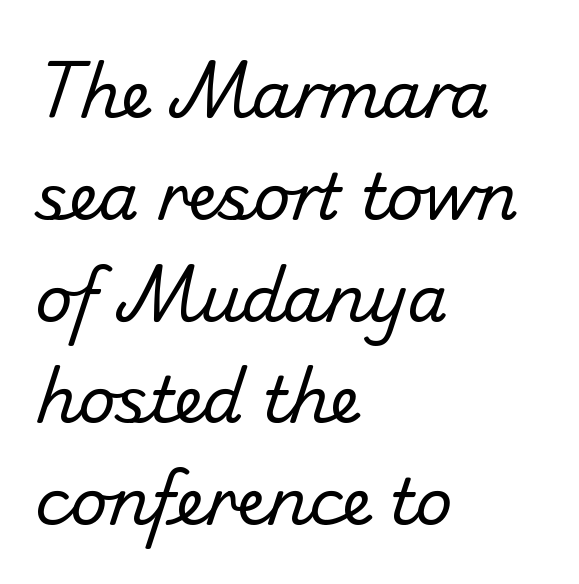
Q: Is the text bold? A: No.
Q: Is the typeface a serif or a sans-serif typeface? A: Sans-serif.
Q: Is the text underlined? A: No.
Q: How is the paragraph aligned? A: Left-aligned.
Q: Is the spacing between letters normal or unusually wide? A: Normal.
Q: Is the spacing between lines tight, normal or loose? A: Normal.
Q: Width (condensed, normal, or wide)? A: Normal.
Q: Stroke contrast? A: Low.
Q: x-height? A: Small.
Q: Monospaced? A: No.
